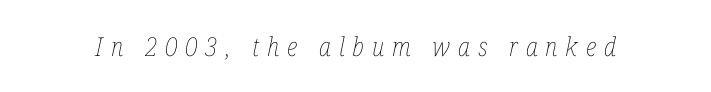
The font's italic variant was chosen for this text. Letters have the restrained weight of plain body copy at most. The passage shown has open, widely tracked lettering throughout. Unmarked baselines from the first word to the last.
